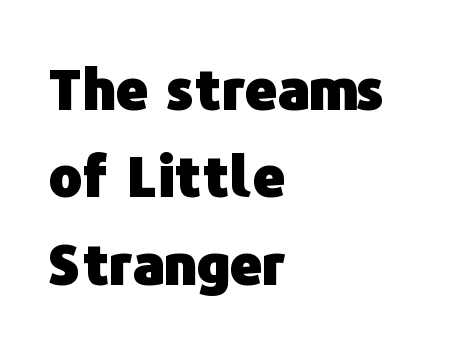
Q: Is the text bold? A: Yes.
Q: Is the text italic (slanted)? A: No, it is upright.
Q: Is the typeface a serif or a sans-serif typeface? A: Sans-serif.
Q: Is the text underlined? A: No.
Q: How is the paragraph aligned? A: Left-aligned.
Q: Is the spacing between letters normal or unusually wide? A: Normal.
Q: Is the spacing between lines tight, normal or loose? A: Normal.
Q: Width (condensed, normal, or wide)? A: Normal.
Q: Stroke contrast? A: Low.
Q: x-height? A: Medium.
Q: Monospaced? A: No.
